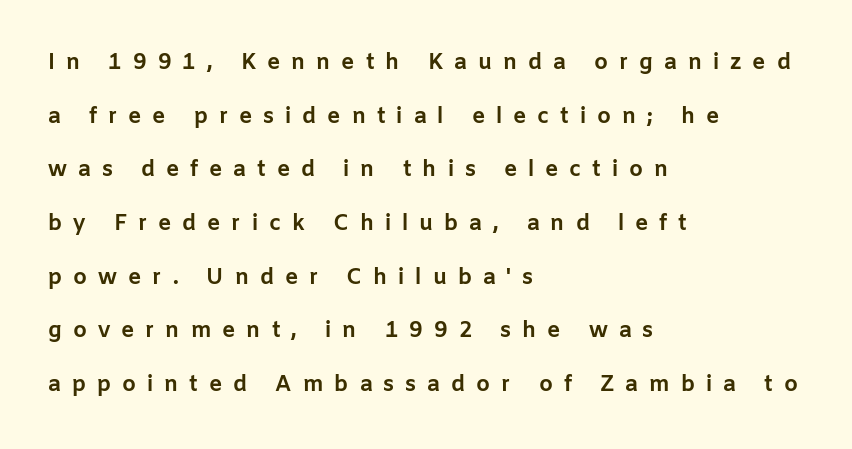
{"italic": "no", "bold": "yes", "underline": "no", "align": "left", "line_spacing": "loose", "line_spacing_ratio": 2.44, "letter_spacing": "wide", "letter_spacing_em": 0.5, "glyph_px": 22}
